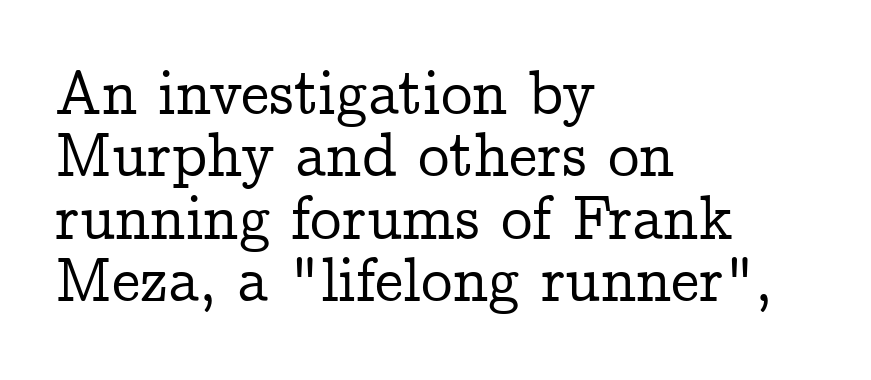
{"serif": "yes", "italic": "no", "width": "normal", "stroke_contrast": "low", "x_height": "medium", "monospaced": "no", "underline": "no", "align": "left", "line_spacing": "tight", "line_spacing_ratio": 0.99, "letter_spacing": "normal", "letter_spacing_em": 0.0, "glyph_px": 63}
